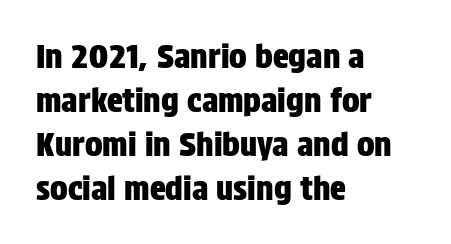
{"serif": "no", "italic": "no", "width": "condensed", "stroke_contrast": "low", "x_height": "large", "monospaced": "no", "underline": "no", "align": "left", "line_spacing": "normal", "line_spacing_ratio": 1.33, "letter_spacing": "normal", "letter_spacing_em": 0.0, "glyph_px": 33}
